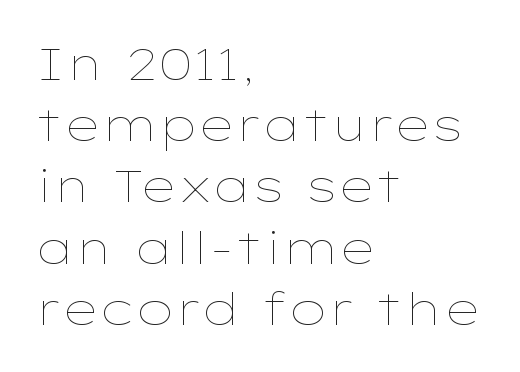
Q: Is the text bold? A: No.
Q: Is the text italic (slanted)? A: No, it is upright.
Q: Is the text underlined? A: No.
Q: How is the paragraph aligned? A: Left-aligned.
Q: Is the spacing between letters normal or unusually wide? A: Normal.
Q: Is the spacing between lines tight, normal or loose? A: Normal.
Q: Width (condensed, normal, or wide)? A: Wide.
Q: Stroke contrast? A: Low.
Q: x-height? A: Medium.
Q: Monospaced? A: No.
